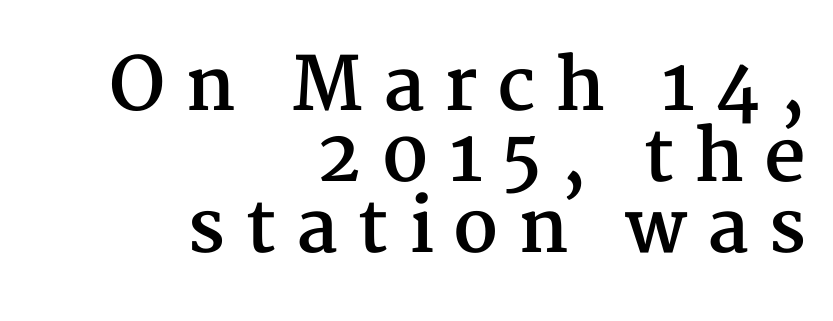
{"serif": "yes", "italic": "no", "bold": "yes", "weight": "semibold", "width": "normal", "stroke_contrast": "medium", "x_height": "medium", "monospaced": "no", "underline": "no", "align": "right", "line_spacing": "tight", "line_spacing_ratio": 0.97, "letter_spacing": "wide", "letter_spacing_em": 0.27, "glyph_px": 73}
